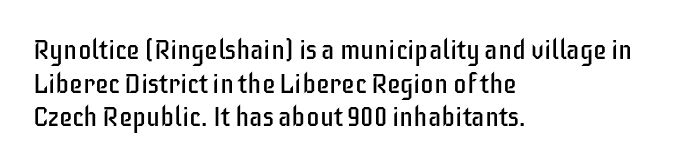
{"italic": "no", "bold": "no", "underline": "no", "align": "left", "line_spacing": "normal", "line_spacing_ratio": 1.25, "letter_spacing": "normal", "letter_spacing_em": 0.0, "glyph_px": 27}
